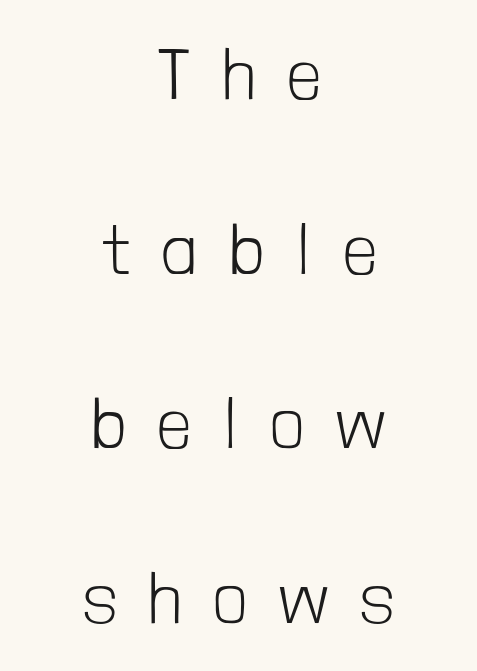
Q: Is the text bold? A: No.
Q: Is the text italic (slanted)? A: No, it is upright.
Q: Is the typeface a serif or a sans-serif typeface? A: Sans-serif.
Q: Is the text underlined? A: No.
Q: How is the paragraph aligned? A: Centered.
Q: Is the spacing between letters normal or unusually wide? A: Unusually wide.
Q: Is the spacing between lines tight, normal or loose? A: Loose.
Q: Width (condensed, normal, or wide)? A: Condensed.
Q: Stroke contrast? A: Low.
Q: x-height? A: Medium.
Q: Monospaced? A: No.
